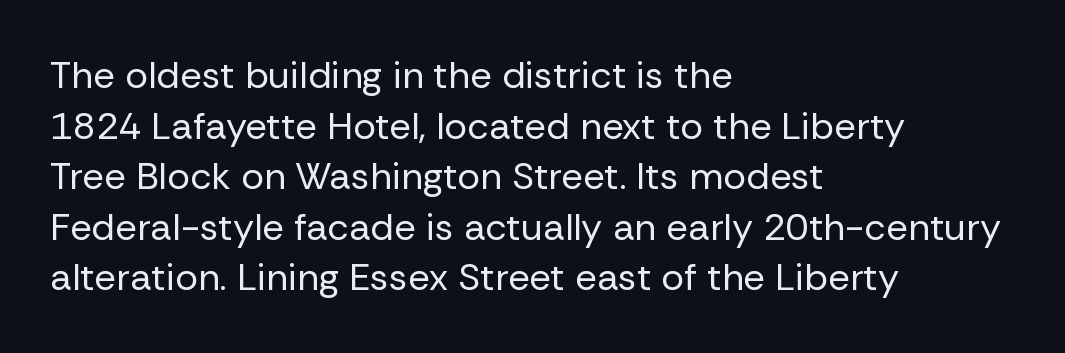
Each stroke keeps to a modest, everyday thickness or less. A student would call this left alignment; a typographer would say flush left, rag right. The words here are not underlined. Each letter keeps its own natural width here, so spacing adapts to shape.
